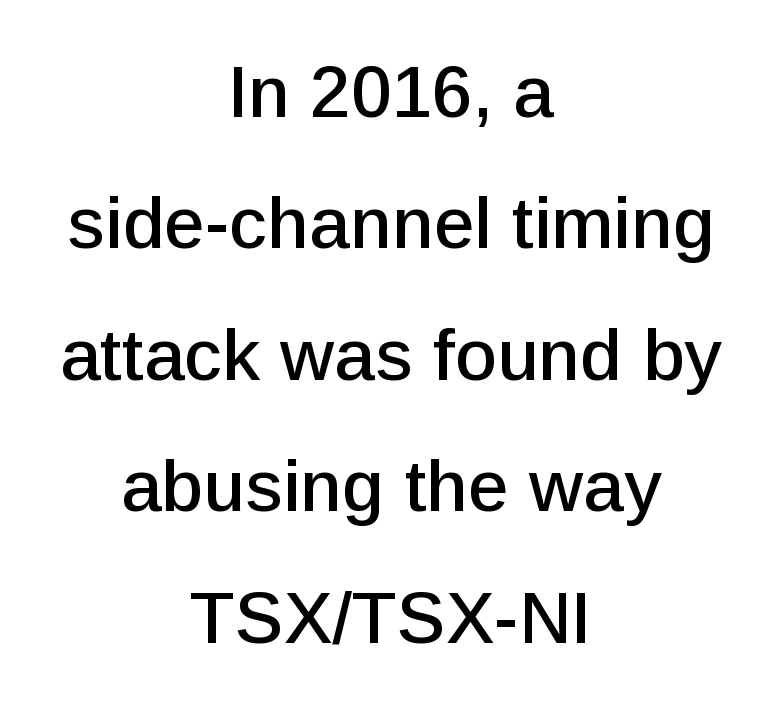
Honestly, the letter spacing is just normal — you wouldn't notice it. The lettering holds an erect, upright posture throughout. A clean baseline with only descenders dipping below it. Do the characters align in a grid? No, the font is proportional. Casual observation: everything's sitting right in the middle.
